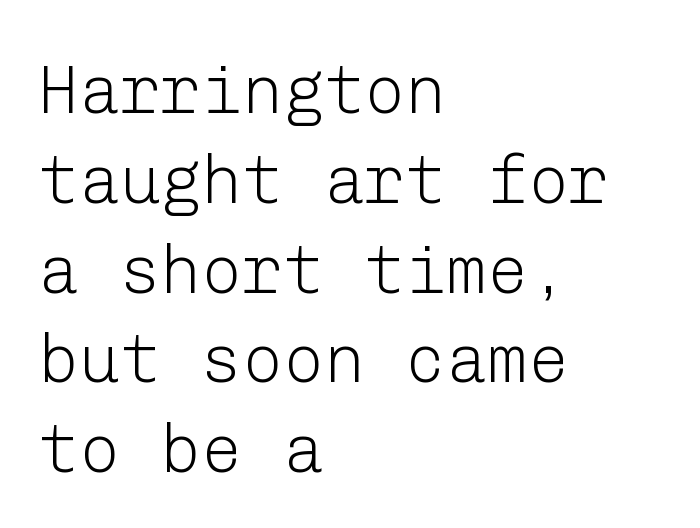
Does extra space separate the letters? No, they use regular spacing. This reads as an unemphasized weight, regular at the heaviest. The paragraph has a hard left edge and a soft right edge. A normal amount of white space separates one row of letters from the next. The specimen reads as upright at a glance. Any mark beneath the type? The region is blank.
